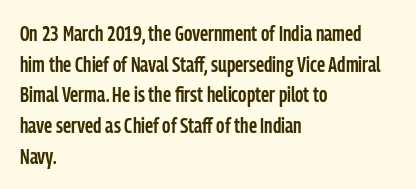
The image shows 21 px text type, upright; set left-aligned, normal line spacing (1.46x), normal letter spacing, not underlined.
